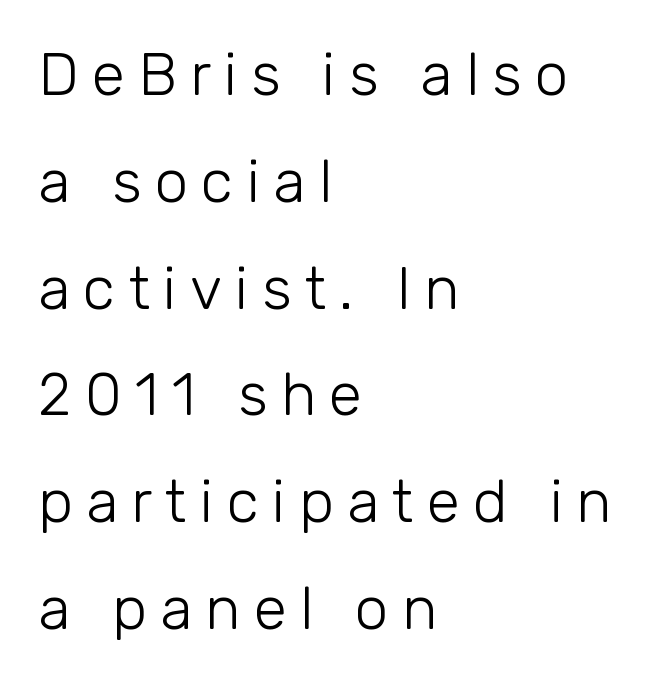
The tracking jumps out immediately: characters are airy and widely separated. Every row of glyphs begins at an identical x-position on the left. The face used here is a sans, in the tradition of grotesques and geometrics. The area under the type is left untouched. The specimen reads as upright at a glance. Caption: face not bold, strokes unweighted.
